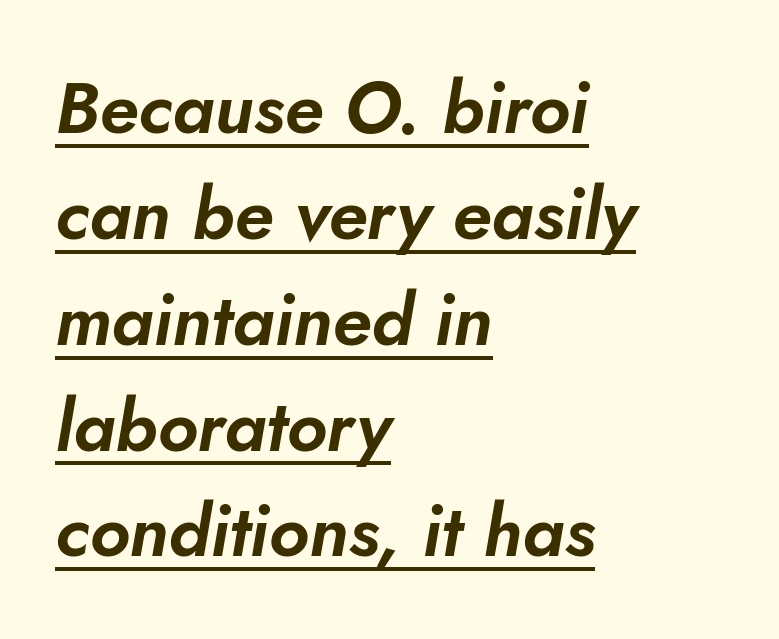
{"italic": "yes", "lean": "right", "slant_degrees": 10, "width": "normal", "stroke_contrast": "low", "x_height": "small", "monospaced": "no", "underline": "yes", "align": "left", "line_spacing": "normal", "line_spacing_ratio": 1.47, "letter_spacing": "normal", "letter_spacing_em": 0.0, "glyph_px": 72}
